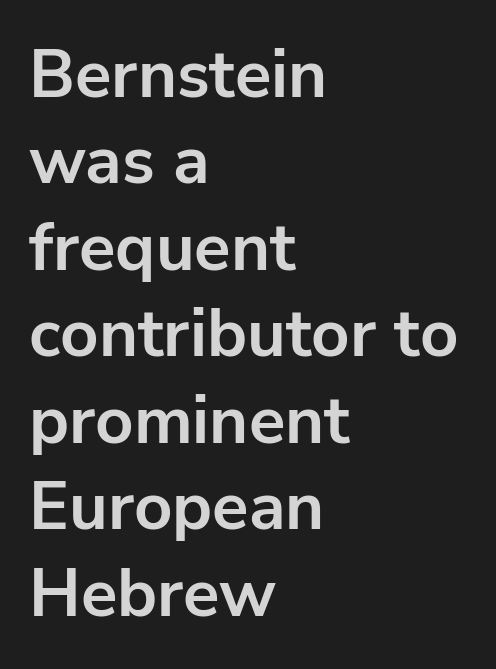
The image shows 67 px bold sans-serif type, upright; set left-aligned, normal line spacing (1.29x), normal letter spacing, not underlined; low stroke contrast and a medium x-height.
